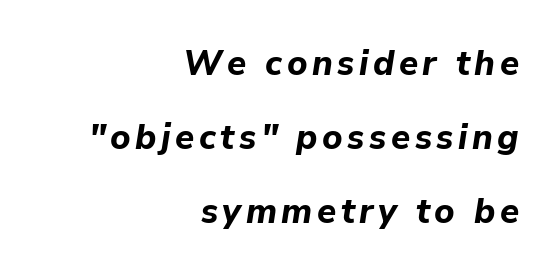
{"italic": "yes", "lean": "right", "slant_degrees": 9, "bold": "yes", "weight": "bold", "width": "normal", "stroke_contrast": "low", "x_height": "medium", "monospaced": "no", "underline": "no", "align": "right", "line_spacing": "loose", "line_spacing_ratio": 2.11, "glyph_px": 35}
